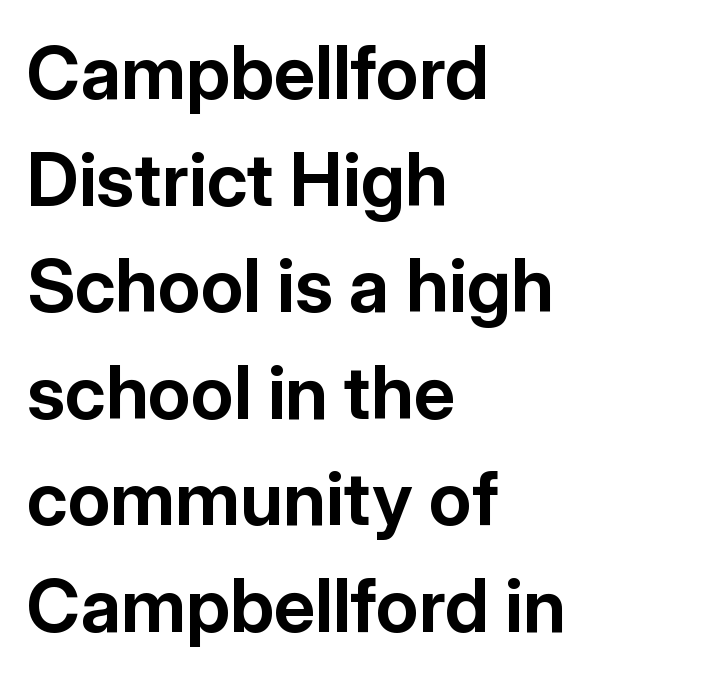
The image shows 74 px bold sans-serif type, upright; set left-aligned, normal line spacing (1.44x), normal letter spacing, not underlined; low stroke contrast and a medium x-height.
